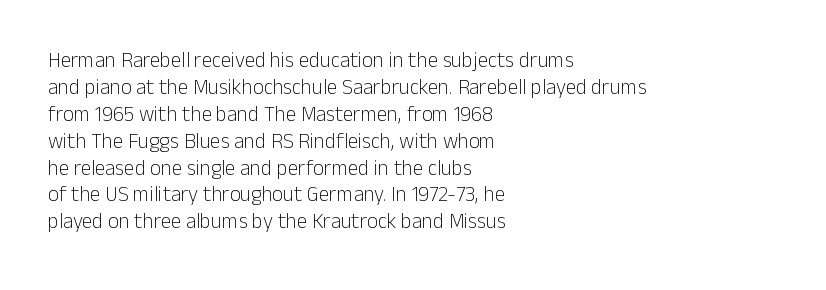
{"italic": "no", "bold": "no", "underline": "no", "align": "left", "line_spacing": "normal", "line_spacing_ratio": 1.28, "letter_spacing": "normal", "letter_spacing_em": 0.0, "glyph_px": 21}
